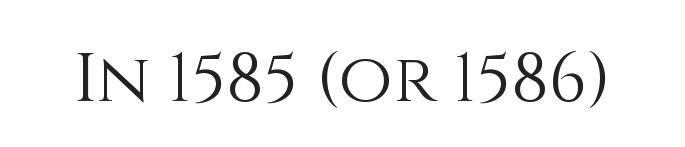
{"italic": "no", "bold": "no", "weight": "light", "width": "normal", "stroke_contrast": "medium", "x_height": "large", "monospaced": "no", "underline": "no", "letter_spacing": "normal", "letter_spacing_em": 0.0, "glyph_px": 69}
